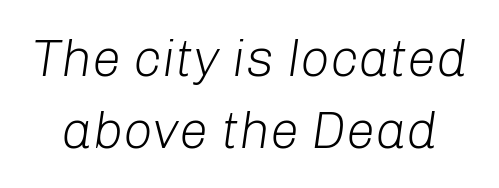
{"italic": "yes", "lean": "right", "slant_degrees": 8, "bold": "no", "weight": "light", "width": "normal", "stroke_contrast": "low", "x_height": "medium", "monospaced": "no", "underline": "no", "line_spacing": "normal", "line_spacing_ratio": 1.38, "letter_spacing": "normal", "letter_spacing_em": 0.0, "glyph_px": 52}
